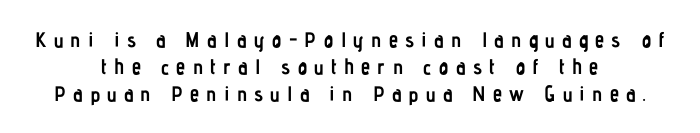
Q: Is the text bold? A: Yes.
Q: Is the text italic (slanted)? A: No, it is upright.
Q: Is the text underlined? A: No.
Q: How is the paragraph aligned? A: Centered.
Q: Is the spacing between letters normal or unusually wide? A: Unusually wide.
Q: Is the spacing between lines tight, normal or loose? A: Normal.
